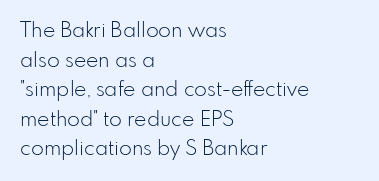
Quick note: underline off. Do the letters lean? They stand straight. The text block is weighted toward the left margin, trailing off unevenly rightward. This rendering leaves character spacing at its baseline value. Vertical spacing — default.
